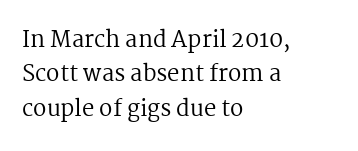
Q: Is the text bold? A: No.
Q: Is the text italic (slanted)? A: No, it is upright.
Q: Is the text underlined? A: No.
Q: How is the paragraph aligned? A: Left-aligned.
Q: Is the spacing between letters normal or unusually wide? A: Normal.
Q: Is the spacing between lines tight, normal or loose? A: Normal.
